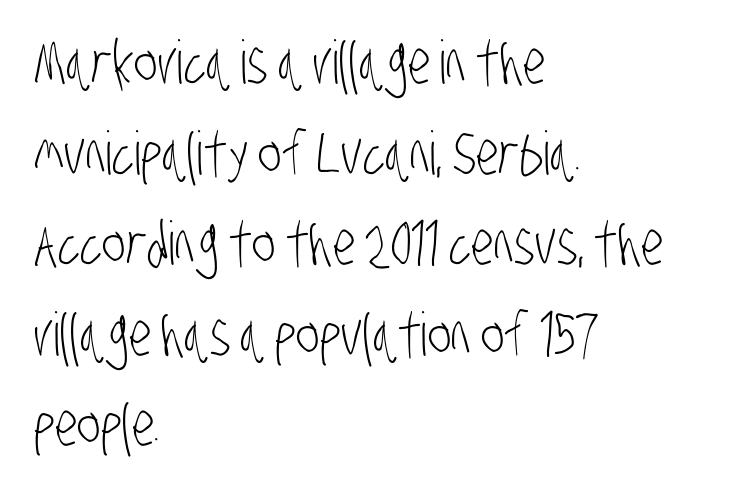
Q: Is the text bold? A: No.
Q: Is the typeface a serif or a sans-serif typeface? A: Sans-serif.
Q: Is the text underlined? A: No.
Q: How is the paragraph aligned? A: Left-aligned.
Q: Is the spacing between letters normal or unusually wide? A: Normal.
Q: Is the spacing between lines tight, normal or loose? A: Normal.
Q: Width (condensed, normal, or wide)? A: Condensed.
Q: Stroke contrast? A: Low.
Q: x-height? A: Large.
Q: Monospaced? A: No.
